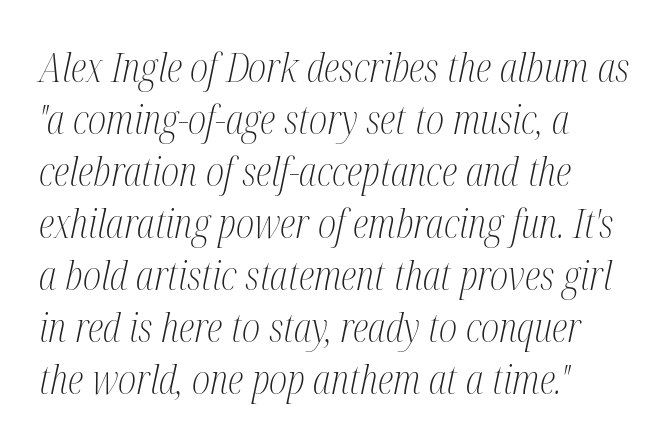
The image shows 40 px light, condensed serif type, italic (leaning right); set left-aligned, normal line spacing (1.3x), normal letter spacing, not underlined; medium stroke contrast and a medium x-height.
